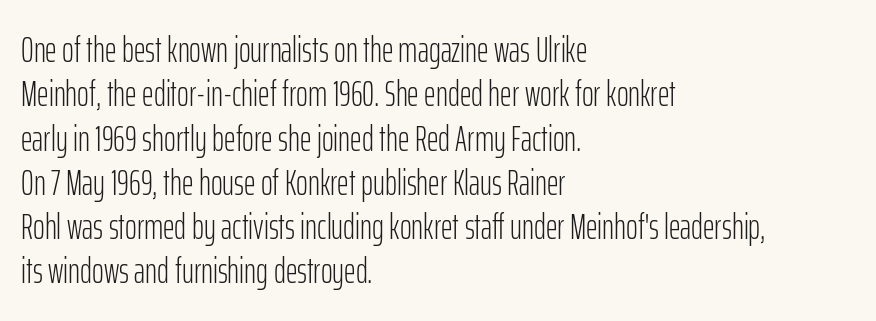
{"serif": "no", "italic": "no", "bold": "no", "weight": "light", "width": "condensed", "stroke_contrast": "low", "x_height": "medium", "monospaced": "no", "underline": "no", "align": "left", "line_spacing_ratio": 1.23, "letter_spacing": "normal", "letter_spacing_em": 0.0, "glyph_px": 36}
